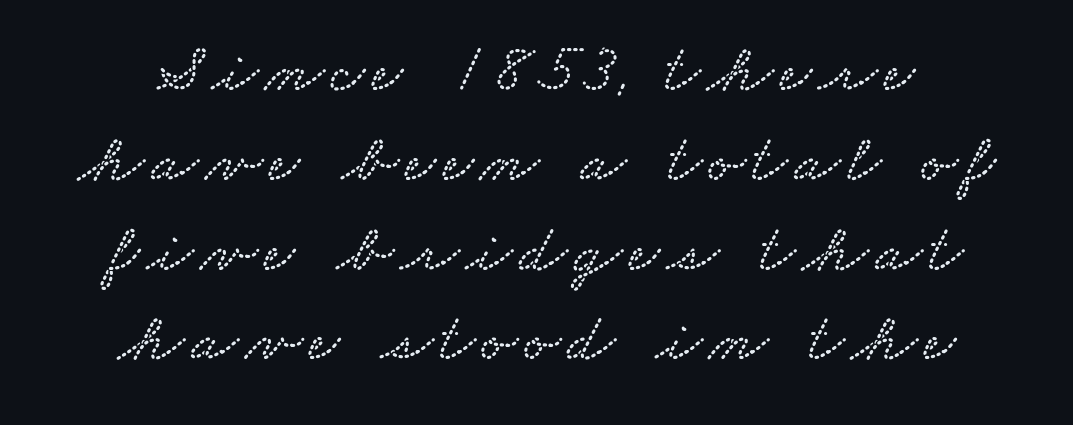
The image shows 68 px wide type; set centered, normal line spacing (1.32x), not underlined; low stroke contrast and a small x-height.
